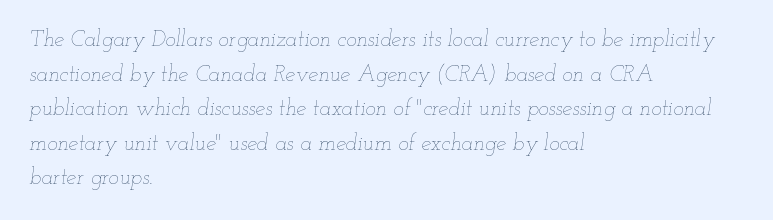
Tall strokes in this sample are angled rather than plumb. The leading is moderate, giving the passage an even texture. Letters rest on an invisible, unmarked baseline. Line starts are locked; line ends wander.
